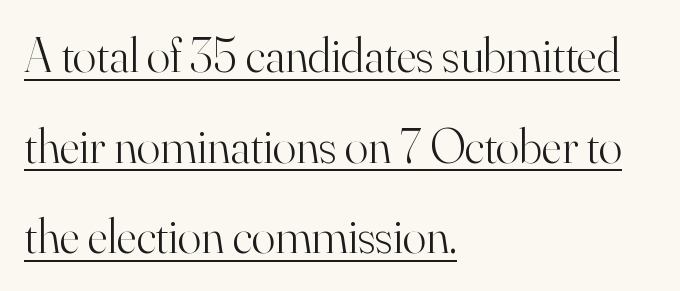
How are the letters spaced? Ordinarily, with no added tracking. In designer terms, the underline attribute is active on this setting. Do the characters align in a grid? No, the font is proportional. Summary of weight: not heavy and not bold. Little horizontal feet cap the strokes, marking this as serif type.
